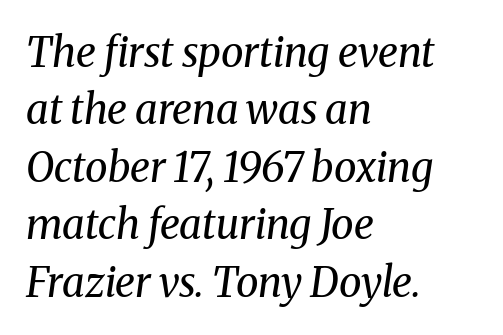
{"serif": "yes", "italic": "yes", "lean": "right", "slant_degrees": 8, "bold": "no", "weight": "regular", "width": "normal", "stroke_contrast": "medium", "x_height": "medium", "monospaced": "no", "underline": "no", "align": "left", "line_spacing": "normal", "line_spacing_ratio": 1.4, "letter_spacing": "normal", "letter_spacing_em": 0.0, "glyph_px": 41}
